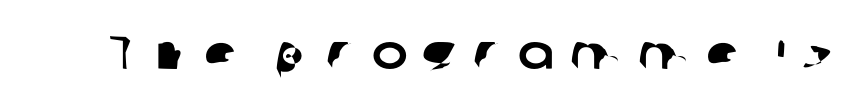
Look at the tracking — it's clearly loosened, letters drifting apart. Varying glyph widths throughout — classic text-font behaviour. No feet cap the strokes, marking this as sans-serif type. Underlining? Definitely not there.
